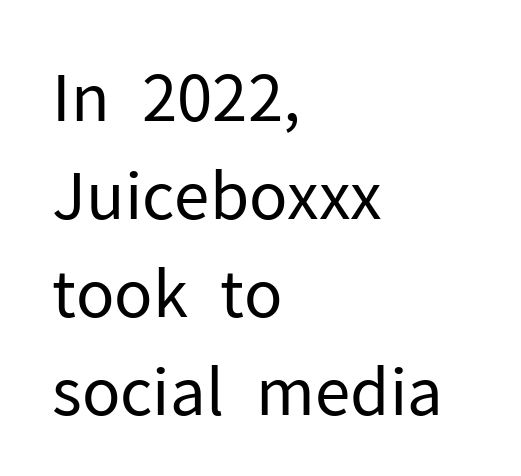
The image shows 65 px regular-weight sans-serif type, upright; set left-aligned, normal line spacing (1.51x), normal letter spacing, not underlined; low stroke contrast and a medium x-height.
